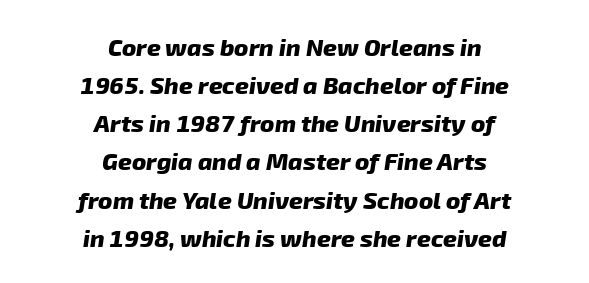
{"bold": "yes", "underline": "no", "align": "center", "line_spacing": "normal", "line_spacing_ratio": 1.59, "letter_spacing": "normal", "letter_spacing_em": 0.0, "glyph_px": 24}
